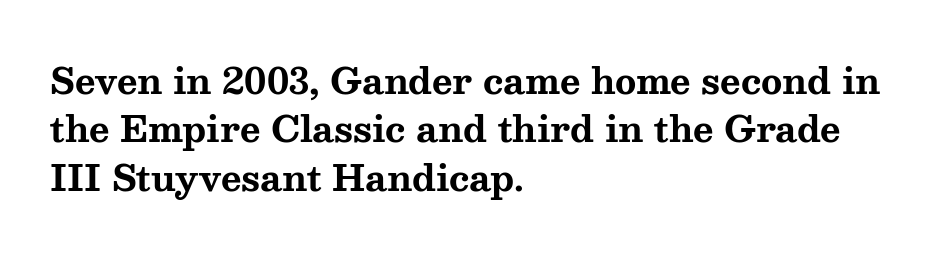
Q: Is the text bold? A: Yes.
Q: Is the text italic (slanted)? A: No, it is upright.
Q: Is the typeface a serif or a sans-serif typeface? A: Serif.
Q: Is the text underlined? A: No.
Q: How is the paragraph aligned? A: Left-aligned.
Q: Is the spacing between letters normal or unusually wide? A: Normal.
Q: Is the spacing between lines tight, normal or loose? A: Normal.
Q: Width (condensed, normal, or wide)? A: Wide.
Q: Stroke contrast? A: Medium.
Q: x-height? A: Medium.
Q: Monospaced? A: No.
